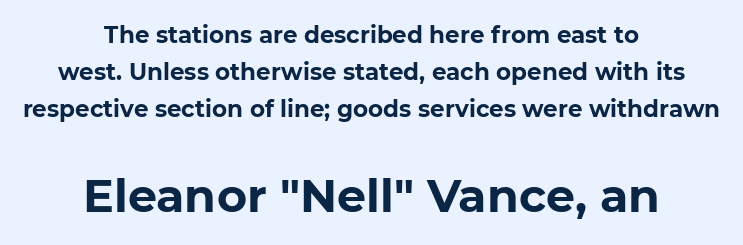
This sample has the flowing, uneven cadence of proportional lettering. Weight check: bold — yes, fully. The composition opens small and finishes big. Serifs: no, the terminals of the letterforms are clean.
